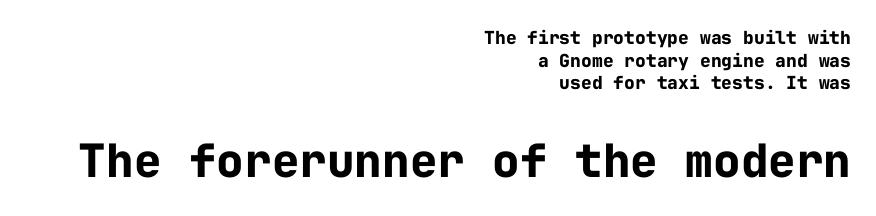
Vertically, the passage feels balanced, rows spaced as you'd expect. This is heavy type, rendered in bold. Does the type have serifs? No, each stem ends abruptly. Is the lower block the larger one? Yes — the lower block carries the bigger type.
